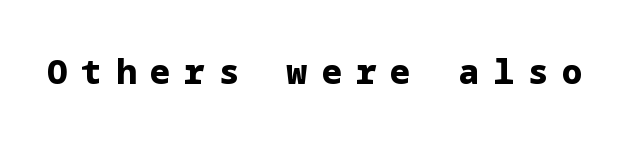
The gap between lines stays unmarked. Chunky letters — that's bold for sure. The tracking jumps out immediately: characters are airy and widely separated. This rendering employs a face without finishing strokes, i.e., a sans-serif. Rendered with straight, roman letterforms.
